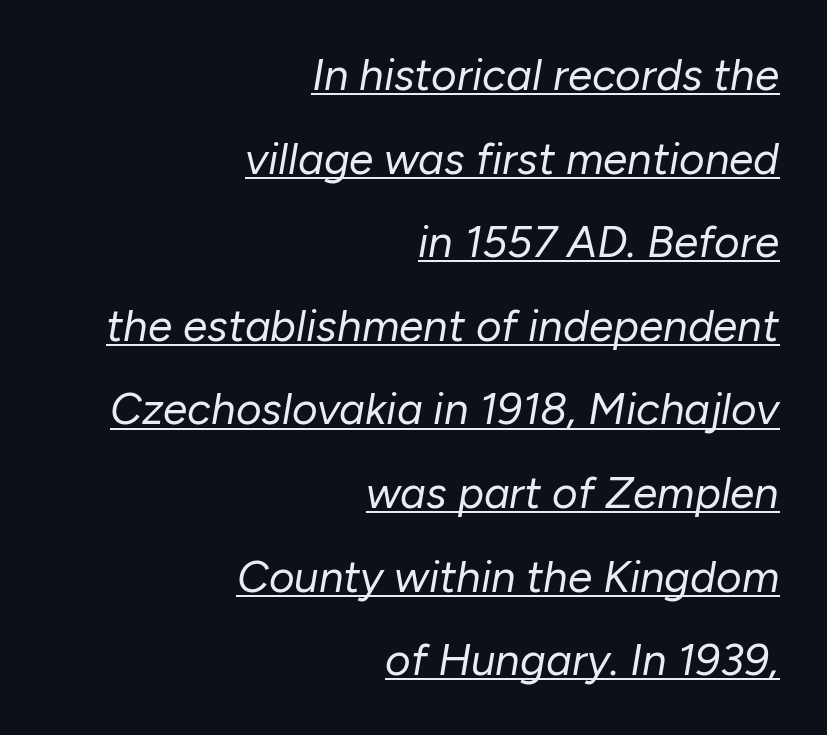
{"italic": "yes", "lean": "right", "slant_degrees": 10, "bold": "no", "weight": "regular", "width": "normal", "stroke_contrast": "low", "x_height": "medium", "monospaced": "no", "underline": "yes", "align": "right", "line_spacing": "loose", "line_spacing_ratio": 1.9, "letter_spacing": "normal", "letter_spacing_em": 0.0, "glyph_px": 44}
